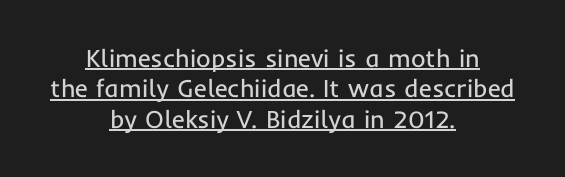
The image shows 25 px text type, upright; set centered, line spacing 1.22x, normal letter spacing, underlined.
